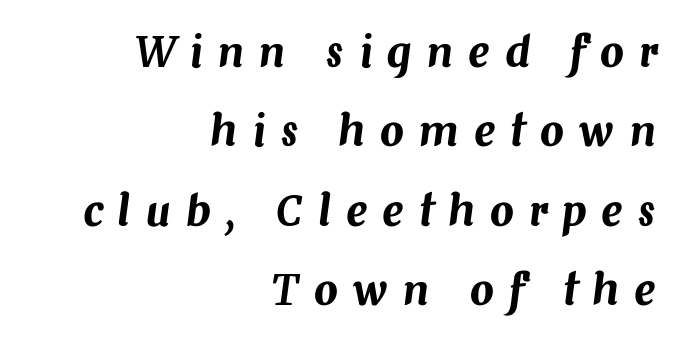
The paragraph has a hard right edge and a soft left edge. Anything drawn beneath the words? Only blank space. Characters follow at a spacing far wider than the type designer built in. This sample has the flowing, uneven cadence of proportional lettering.
